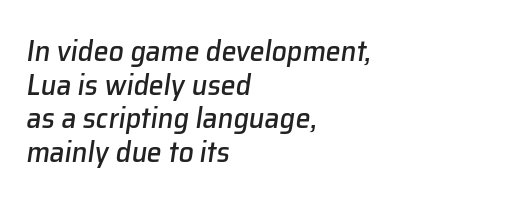
Q: Is the text italic (slanted)? A: Yes, it leans right by about 8 degrees.
Q: Is the text underlined? A: No.
Q: How is the paragraph aligned? A: Left-aligned.
Q: Is the spacing between letters normal or unusually wide? A: Normal.
Q: Is the spacing between lines tight, normal or loose? A: Tight.
Q: Width (condensed, normal, or wide)? A: Normal.
Q: Stroke contrast? A: Low.
Q: x-height? A: Medium.
Q: Monospaced? A: No.
